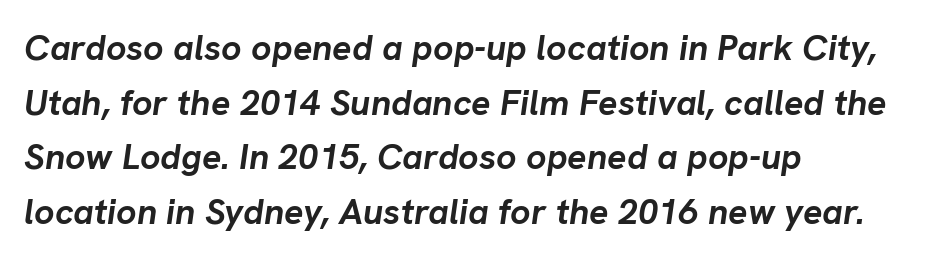
Whoever set this chose a conventional vertical rhythm. These lines are rendered in a variable-pitch font. Layout note: lines flush left. Designer's note — italics engaged. Clear beneath every line of the passage. Every letter is thick-stroked: bold, no question.
